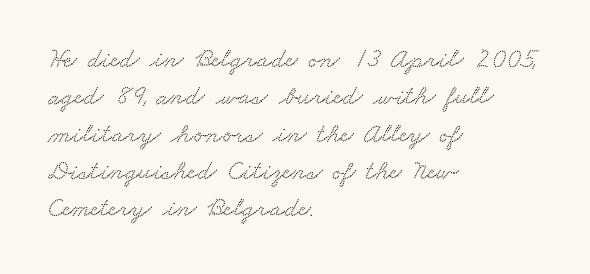
The image shows 27 px text type; set left-aligned, normal line spacing (1.38x), normal letter spacing, not underlined.
